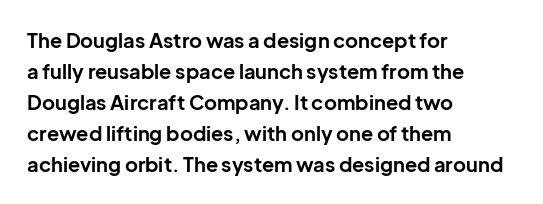
{"italic": "no", "bold": "yes", "underline": "no", "align": "left", "line_spacing": "normal", "line_spacing_ratio": 1.55, "letter_spacing": "normal", "letter_spacing_em": 0.0, "glyph_px": 20}
